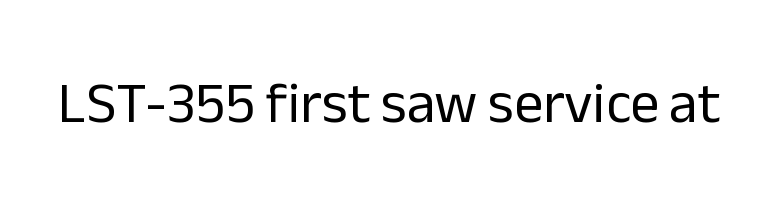
The image shows 58 px regular-weight sans-serif type, upright; set normal letter spacing, not underlined; low stroke contrast and a medium x-height.
